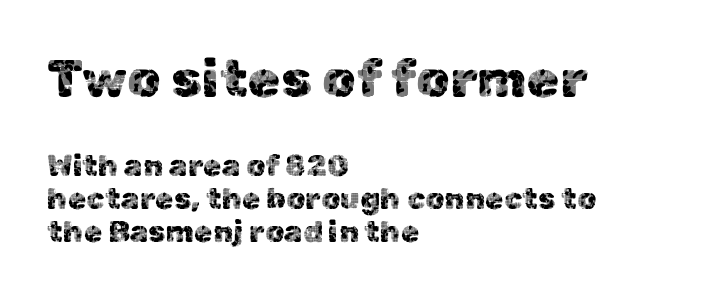
Q: Is the text italic (slanted)? A: No, it is upright.
Q: Is the typeface a serif or a sans-serif typeface? A: Sans-serif.
Q: Is the text underlined? A: No.
Q: How is the paragraph aligned? A: Left-aligned.
Q: Is the spacing between letters normal or unusually wide? A: Normal.
Q: Is the spacing between lines tight, normal or loose? A: Tight.
Q: Which block of text is set in a larger size, the first (top) or the second (bottom)? A: The first (top) one.
Q: Width (condensed, normal, or wide)? A: Normal.
Q: x-height? A: Medium.
Q: Monospaced? A: No.
